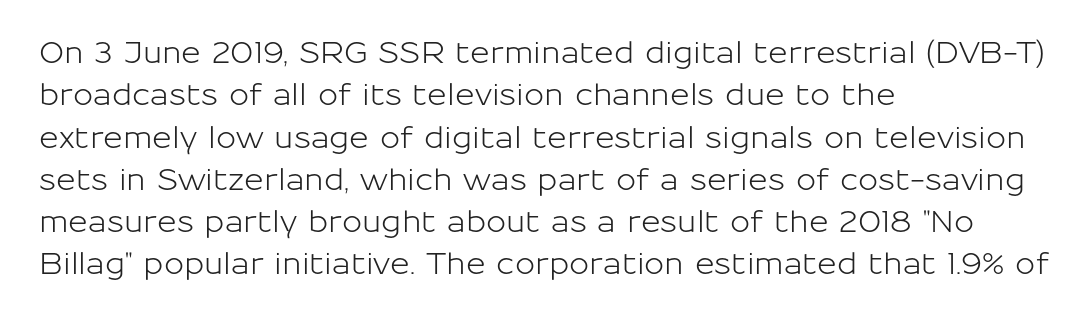
The image shows 30 px sans-serif type, upright; set left-aligned, normal line spacing (1.41x), normal letter spacing, not underlined; low stroke contrast and a medium x-height.
